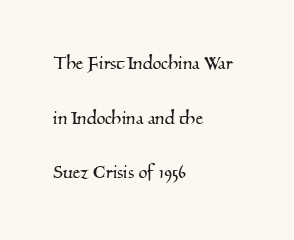
The image shows 23 px text type; set left-aligned, loose line spacing (2.37x), normal letter spacing, not underlined.
